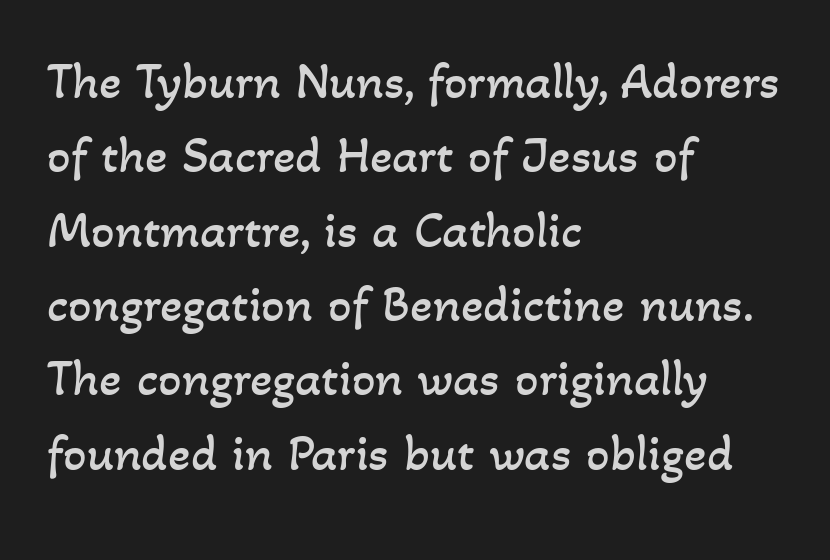
Is the letter spacing exaggerated? No — it looks like the ordinary default. Only glyphs here, with clear space below each row. The face used here is proportionally spaced, like ordinary book or web type. Bold? No — there's no thickening of the strokes.
